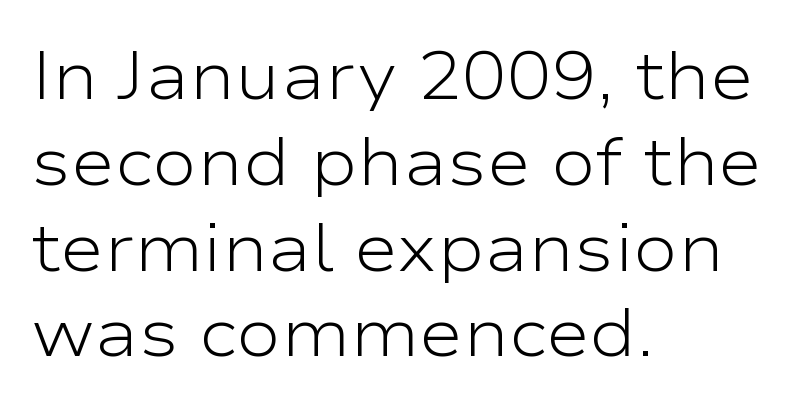
Q: Is the text bold? A: No.
Q: Is the text italic (slanted)? A: No, it is upright.
Q: Is the typeface a serif or a sans-serif typeface? A: Sans-serif.
Q: Is the text underlined? A: No.
Q: How is the paragraph aligned? A: Left-aligned.
Q: Is the spacing between letters normal or unusually wide? A: Normal.
Q: Is the spacing between lines tight, normal or loose? A: Normal.
Q: Width (condensed, normal, or wide)? A: Wide.
Q: Stroke contrast? A: Low.
Q: x-height? A: Medium.
Q: Monospaced? A: No.
